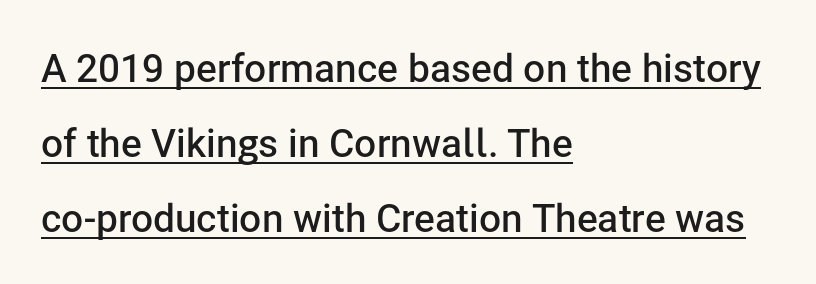
The face used here is proportionally spaced, like ordinary book or web type. If you drew a ruler down the left edge, every line would touch it. Vertical strokes here are truly vertical. Horizontal bands of white between lines are thick stripes. These words are printed semibold, heavier than regular yet not bold. A typographer would call this underscored text.
